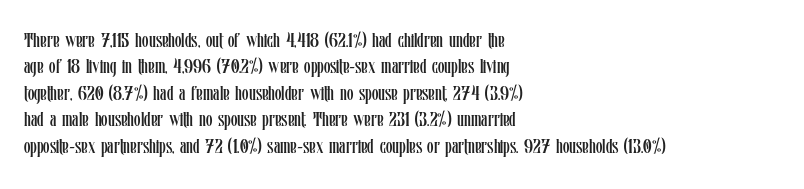
The rendering uses a moderate line-height, typical for paragraphs. Only glyphs here, with clear space below each row. The passage is arranged the way most books set body copy — flush left. Spacing between characters is what you'd get straight out of the box.
